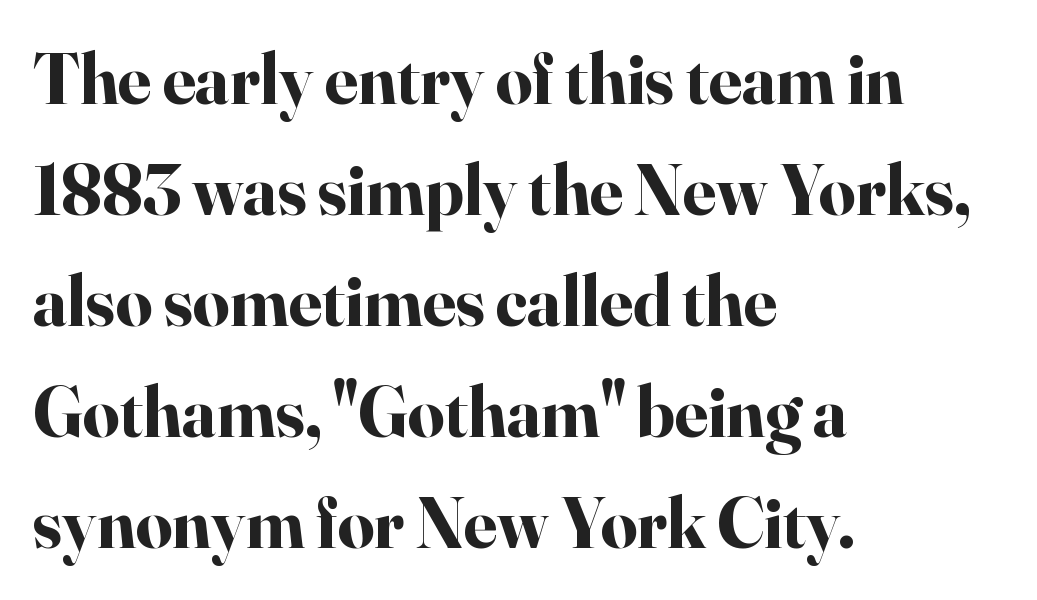
All the whitespace from short lines collects on the right. The line-height multiplier appears to be the usual default. Compared with typical body copy, the letter spacing here is the same. Does the weight exceed regular? Yes, all the way to bold. This sample uses a serif face.
